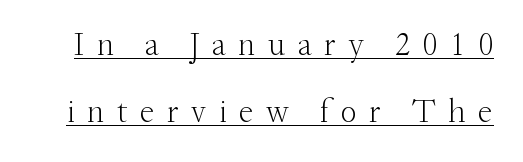
Italic? Not at all — the glyphs are vertical. Do the characters align in a grid? No, the font is proportional. Small tapered or slab feet sit at the stroke ends, so this counts as serif. Compared with typical paragraphs, the rows here are farther apart. Stem width sits at or under what a default text font uses.
